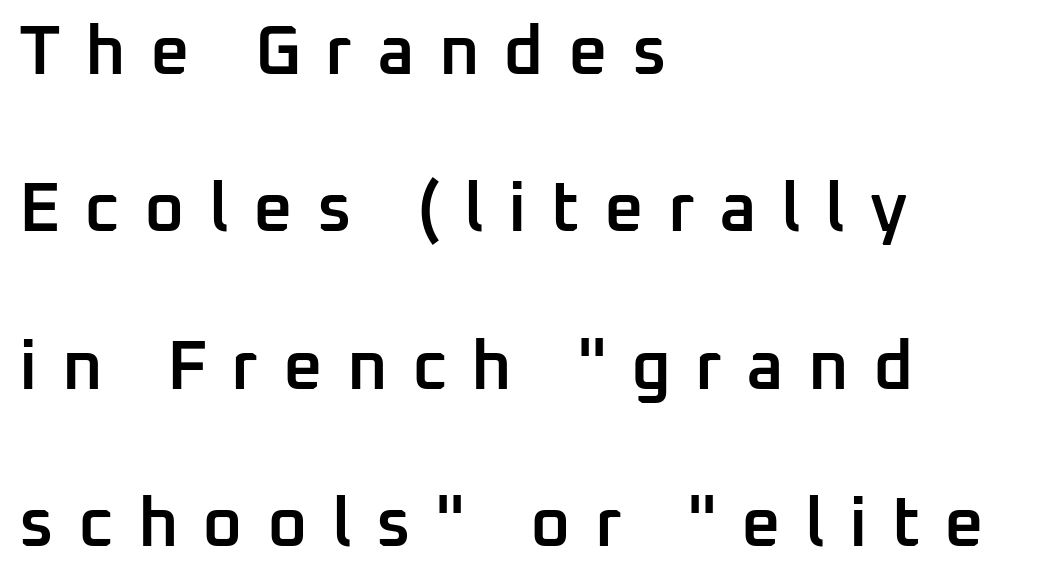
{"serif": "no", "italic": "no", "bold": "semi", "weight": "semibold", "width": "normal", "stroke_contrast": "low", "x_height": "medium", "monospaced": "no", "underline": "no", "align": "left", "line_spacing": "loose", "line_spacing_ratio": 2.28, "letter_spacing": "wide", "letter_spacing_em": 0.35, "glyph_px": 69}
